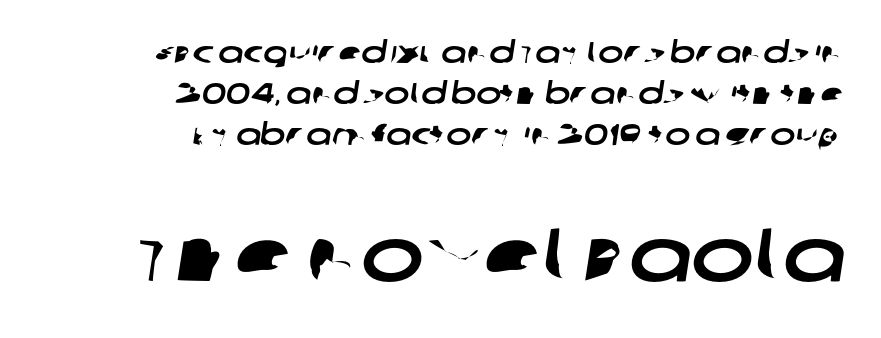
The image shows 75 px wide sans-serif type; set right-aligned, normal line spacing (1.37x), normal letter spacing, not underlined; the second (bottom) block is 2.5x larger; low stroke contrast and a large x-height.
